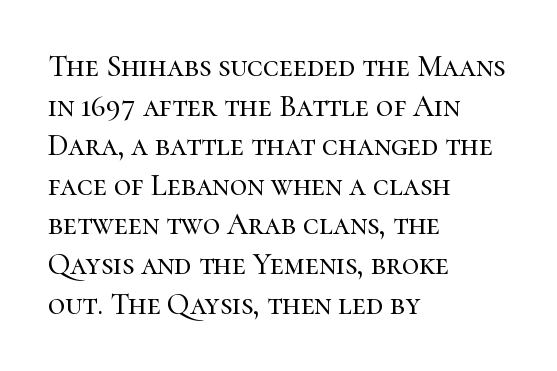
The axis of the letterforms is exactly vertical. How are the letters spaced? Ordinarily, with no added tracking. The vertical gap from one line to the next is medium. The space beneath each line is pristine and unruled.
